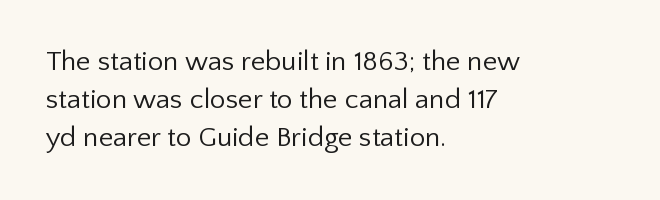
Q: Is the text bold? A: No.
Q: Is the text italic (slanted)? A: No, it is upright.
Q: Is the typeface a serif or a sans-serif typeface? A: Sans-serif.
Q: Is the text underlined? A: No.
Q: How is the paragraph aligned? A: Left-aligned.
Q: Is the spacing between letters normal or unusually wide? A: Normal.
Q: Is the spacing between lines tight, normal or loose? A: Normal.
Q: Width (condensed, normal, or wide)? A: Normal.
Q: Stroke contrast? A: Low.
Q: x-height? A: Medium.
Q: Monospaced? A: No.
